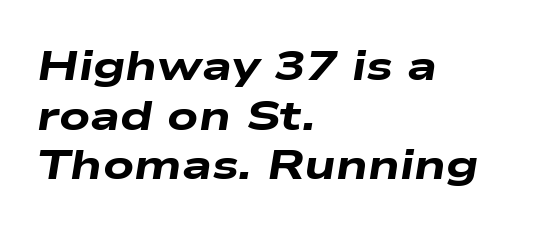
Compared with ordinary roman type, these characters are visibly tilted. As a designer I'd log this as weight 700, bold. Does extra space separate the letters? No, they use regular spacing. Character widths vary here, with narrow letters taking less room than wide ones.
